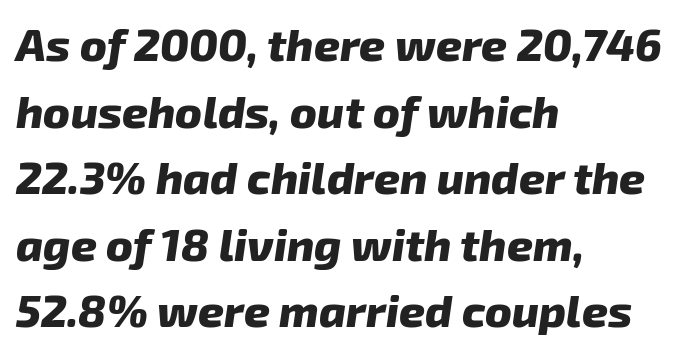
{"italic": "yes", "lean": "right", "slant_degrees": 8, "bold": "yes", "weight": "heavy", "width": "normal", "stroke_contrast": "low", "x_height": "medium", "monospaced": "no", "underline": "no", "align": "left", "line_spacing": "normal", "line_spacing_ratio": 1.48, "letter_spacing": "normal", "letter_spacing_em": 0.0, "glyph_px": 45}
